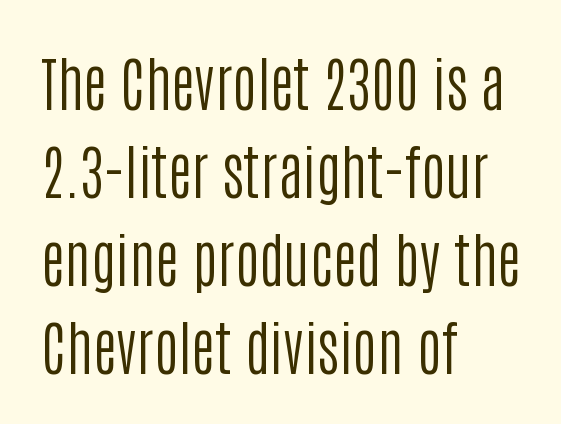
The image shows 59 px regular-weight, condensed sans-serif type, upright; set left-aligned, normal line spacing (1.49x), normal letter spacing, not underlined; low stroke contrast and a large x-height.
